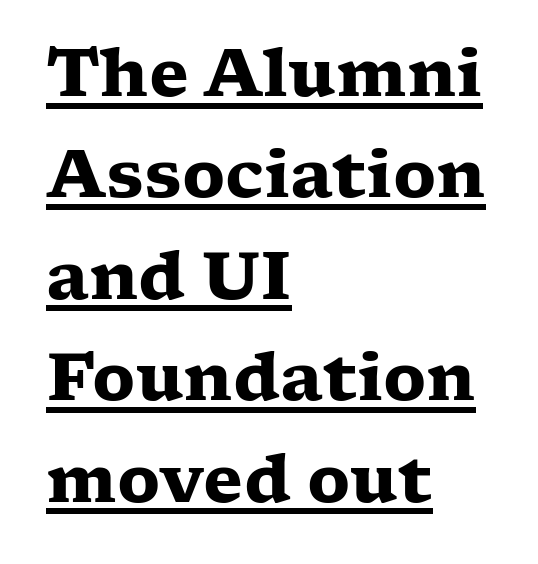
{"serif": "yes", "italic": "no", "bold": "yes", "weight": "heavy", "width": "wide", "stroke_contrast": "low", "x_height": "medium", "monospaced": "no", "underline": "yes", "align": "left", "line_spacing": "normal", "line_spacing_ratio": 1.56, "letter_spacing": "normal", "letter_spacing_em": 0.0, "glyph_px": 65}
